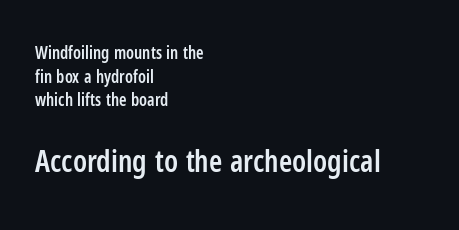
{"serif": "no", "italic": "no", "bold": "semi", "weight": "semibold", "width": "condensed", "stroke_contrast": "low", "x_height": "medium", "monospaced": "no", "underline": "no", "align": "left", "line_spacing": "normal", "line_spacing_ratio": 1.39, "letter_spacing": "normal", "letter_spacing_em": 0.0, "larger_block": "second", "size_ratio": 1.76, "glyph_px": 30}
